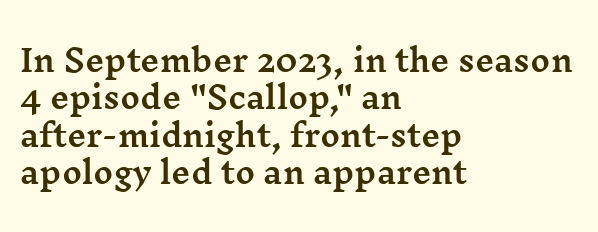
Q: Is the text italic (slanted)? A: No, it is upright.
Q: Is the typeface a serif or a sans-serif typeface? A: Serif.
Q: Is the text underlined? A: No.
Q: How is the paragraph aligned? A: Left-aligned.
Q: Is the spacing between letters normal or unusually wide? A: Normal.
Q: Is the spacing between lines tight, normal or loose? A: Normal.
Q: Width (condensed, normal, or wide)? A: Wide.
Q: Stroke contrast? A: Medium.
Q: x-height? A: Medium.
Q: Monospaced? A: No.
